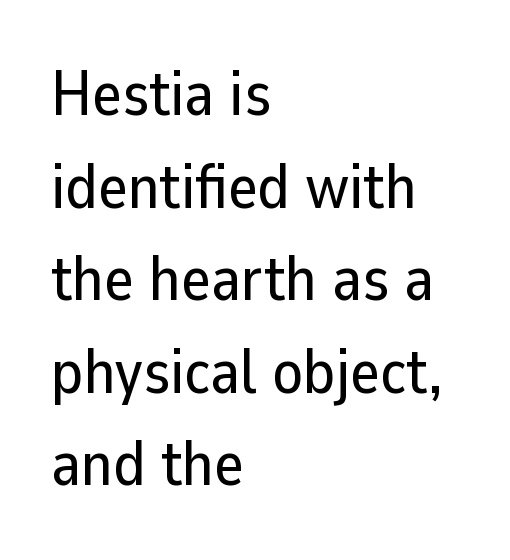
Q: Is the text italic (slanted)? A: No, it is upright.
Q: Is the typeface a serif or a sans-serif typeface? A: Sans-serif.
Q: Is the text underlined? A: No.
Q: How is the paragraph aligned? A: Left-aligned.
Q: Is the spacing between letters normal or unusually wide? A: Normal.
Q: Is the spacing between lines tight, normal or loose? A: Normal.
Q: Width (condensed, normal, or wide)? A: Normal.
Q: Stroke contrast? A: Low.
Q: x-height? A: Medium.
Q: Monospaced? A: No.
